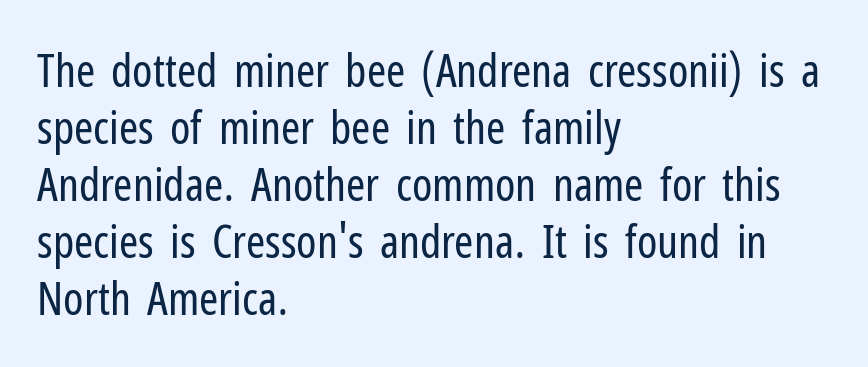
The image shows 46 px regular-weight, condensed sans-serif type, upright; set left-aligned, line spacing 1.24x, normal letter spacing, not underlined; low stroke contrast and a medium x-height.
